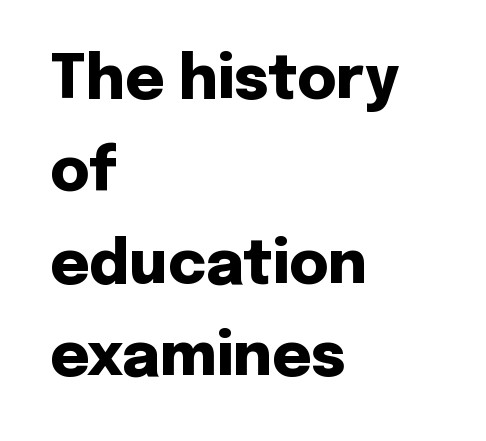
The image shows 60 px heavy sans-serif type, upright; set left-aligned, normal line spacing (1.54x), normal letter spacing, not underlined; low stroke contrast and a medium x-height.
